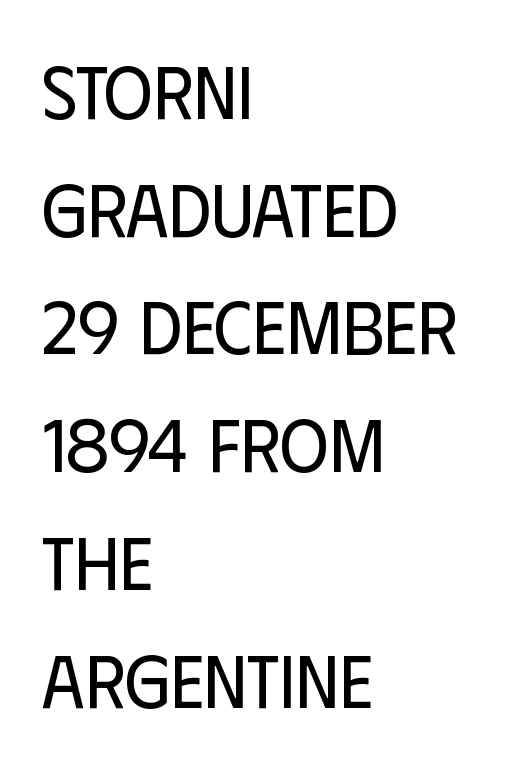
Q: Is the text bold? A: No.
Q: Is the text italic (slanted)? A: No, it is upright.
Q: Is the typeface a serif or a sans-serif typeface? A: Sans-serif.
Q: Is the text underlined? A: No.
Q: How is the paragraph aligned? A: Left-aligned.
Q: Is the spacing between letters normal or unusually wide? A: Normal.
Q: Is the spacing between lines tight, normal or loose? A: Normal.
Q: Width (condensed, normal, or wide)? A: Condensed.
Q: Stroke contrast? A: Low.
Q: x-height? A: Large.
Q: Monospaced? A: No.
